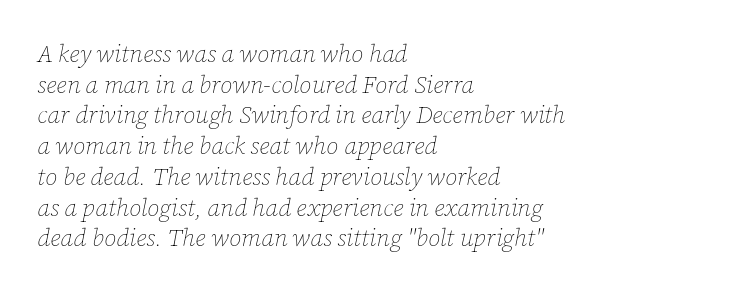
Q: Is the text bold? A: No.
Q: Is the text italic (slanted)? A: Yes, it leans right by about 12 degrees.
Q: Is the text underlined? A: No.
Q: How is the paragraph aligned? A: Left-aligned.
Q: Is the spacing between letters normal or unusually wide? A: Normal.
Q: Is the spacing between lines tight, normal or loose? A: Normal.
